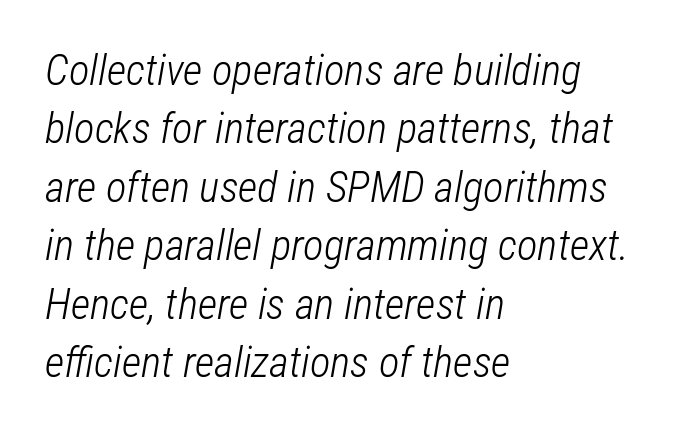
The text carries the slant typical of an italic or oblique font. Tracking here is standard; glyphs follow each other at the usual distance. Underlining? Definitely not there. Notice how descenders clear the ascenders below comfortably — that's standard leading.
